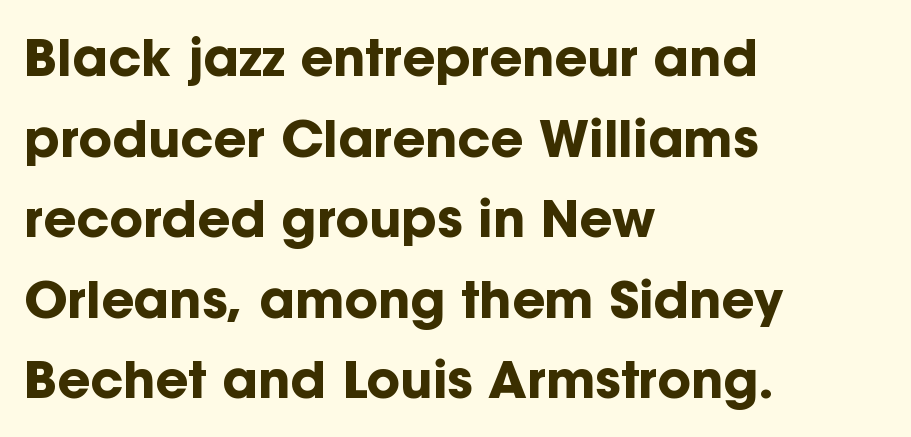
Letters rest on an invisible, unmarked baseline. How heavy is the stroke? Heavy — this is a bold. Line starts are locked; line ends wander. The letters advance in unequal steps, a hallmark of proportional type.
